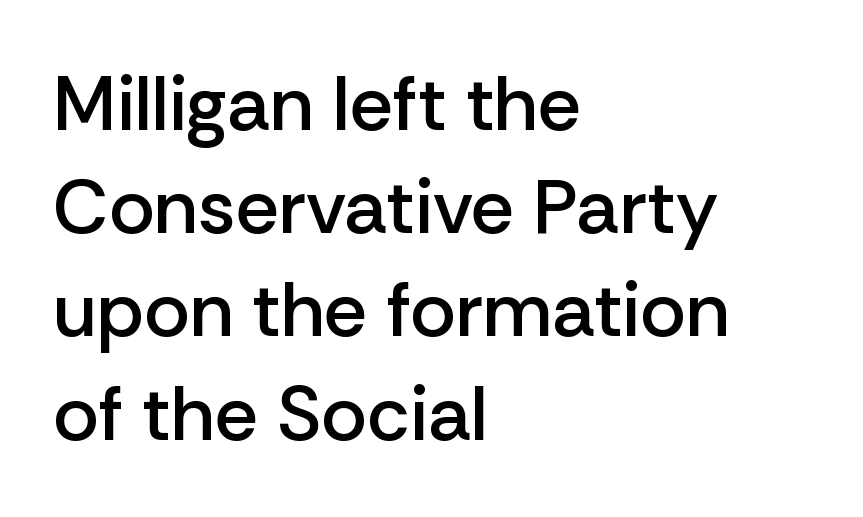
The image shows 77 px semibold sans-serif type, upright; set left-aligned, normal line spacing (1.34x), normal letter spacing, not underlined; low stroke contrast and a medium x-height.
